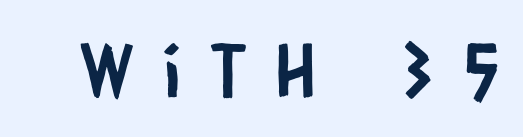
Q: Is the typeface a serif or a sans-serif typeface? A: Sans-serif.
Q: Is the text underlined? A: No.
Q: Is the spacing between letters normal or unusually wide? A: Unusually wide.
Q: Width (condensed, normal, or wide)? A: Condensed.
Q: Stroke contrast? A: Low.
Q: x-height? A: Large.
Q: Monospaced? A: No.
